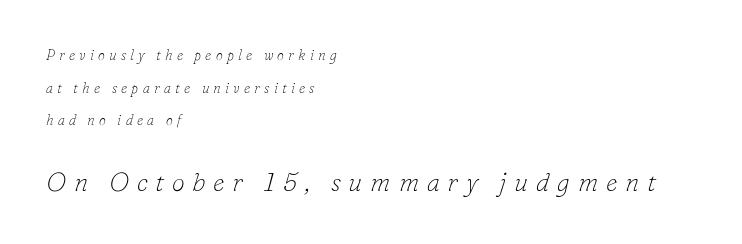
The image shows 26 px text type, italic (leaning right); set left-aligned, loose line spacing (2.33x), unusually wide letter spacing (+0.3 em), not underlined; the second (bottom) block is 1.86x larger.
